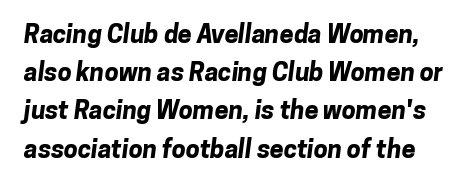
Q: Is the text bold? A: Yes.
Q: Is the text underlined? A: No.
Q: Is the spacing between letters normal or unusually wide? A: Normal.
Q: Is the spacing between lines tight, normal or loose? A: Normal.
